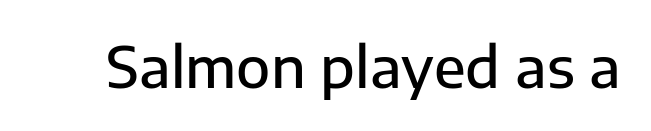
Q: Is the text bold? A: Semi-bold.
Q: Is the text italic (slanted)? A: No, it is upright.
Q: Is the typeface a serif or a sans-serif typeface? A: Sans-serif.
Q: Is the text underlined? A: No.
Q: Is the spacing between letters normal or unusually wide? A: Normal.
Q: Width (condensed, normal, or wide)? A: Normal.
Q: Stroke contrast? A: Low.
Q: x-height? A: Medium.
Q: Monospaced? A: No.
